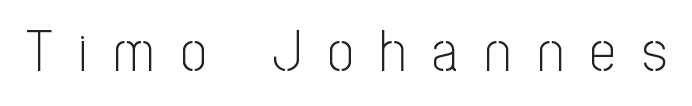
The image shows 57 px light, condensed sans-serif type, upright; set unusually wide letter spacing (+0.47 em), not underlined; low stroke contrast and a medium x-height.
